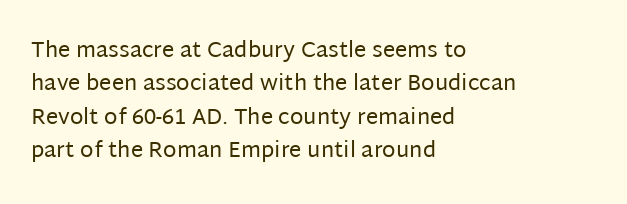
{"italic": "no", "bold": "no", "underline": "no", "align": "left", "line_spacing": "normal", "line_spacing_ratio": 1.52, "letter_spacing": "normal", "letter_spacing_em": 0.0, "glyph_px": 22}
